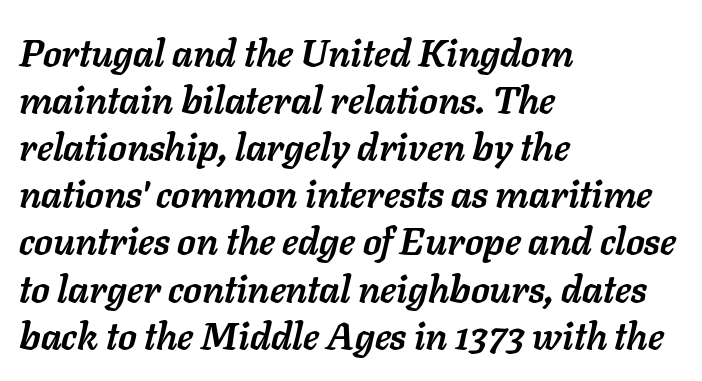
Q: Is the text bold? A: Yes.
Q: Is the text italic (slanted)? A: Yes, it leans right by about 11 degrees.
Q: Is the text underlined? A: No.
Q: How is the paragraph aligned? A: Left-aligned.
Q: Is the spacing between letters normal or unusually wide? A: Normal.
Q: Width (condensed, normal, or wide)? A: Normal.
Q: Stroke contrast? A: Low.
Q: x-height? A: Medium.
Q: Monospaced? A: No.
